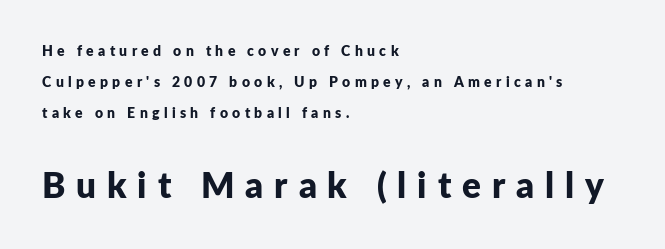
Strong, thick strokes mark this as bold type. What kind of face is this? One without serifs — a sans. The rendering uses natural spacing where letterforms have individual widths. Do the letters lean? They stand straight.
